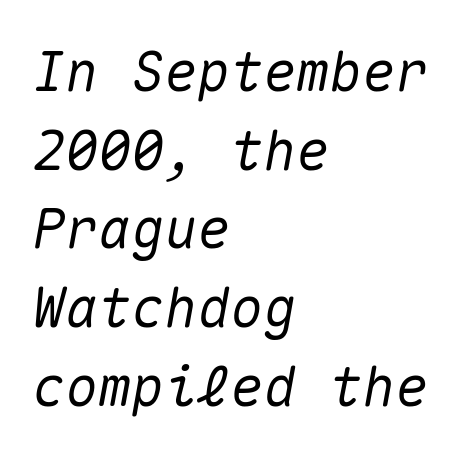
{"italic": "yes", "lean": "right", "slant_degrees": 10, "width": "normal", "stroke_contrast": "medium", "x_height": "medium", "monospaced": "yes", "underline": "no", "align": "left", "line_spacing": "normal", "line_spacing_ratio": 1.43, "letter_spacing": "normal", "letter_spacing_em": 0.0, "glyph_px": 55}
